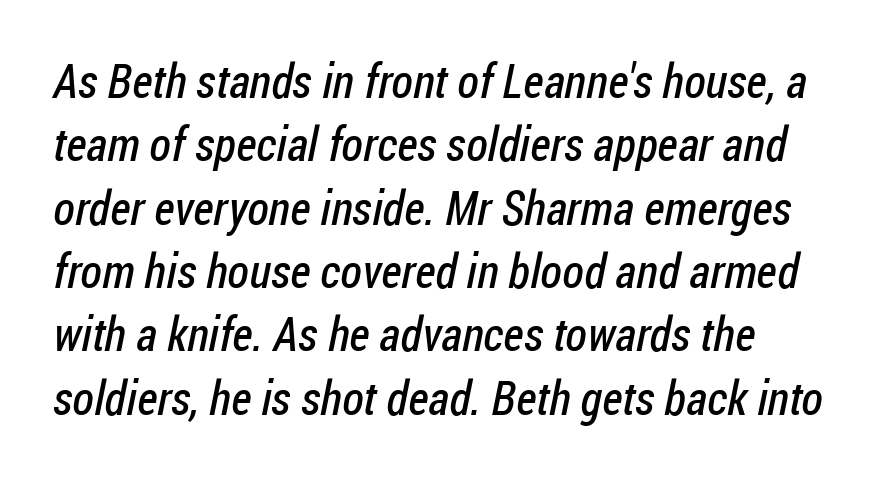
{"serif": "no", "bold": "no", "weight": "regular", "width": "condensed", "stroke_contrast": "low", "x_height": "medium", "monospaced": "no", "underline": "no", "line_spacing": "normal", "line_spacing_ratio": 1.32, "letter_spacing": "normal", "letter_spacing_em": 0.0, "glyph_px": 48}
